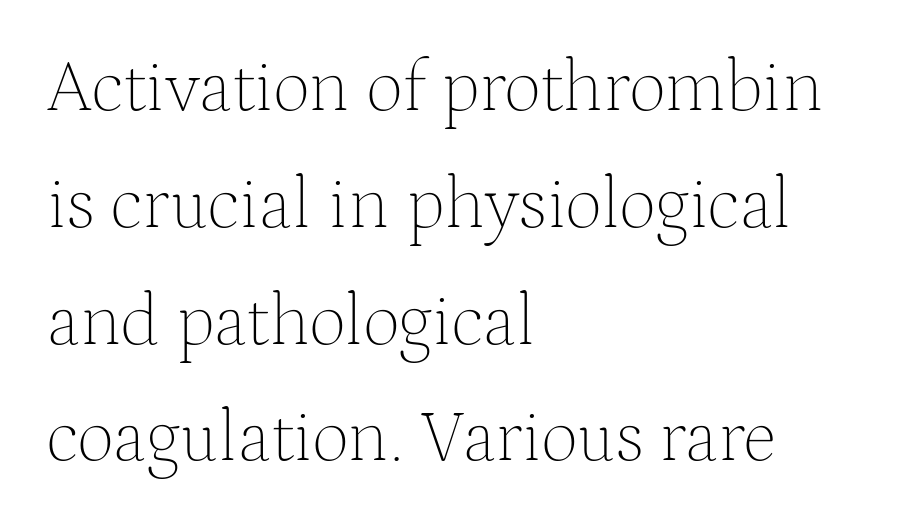
{"serif": "yes", "italic": "no", "bold": "no", "weight": "thin", "width": "normal", "stroke_contrast": "medium", "x_height": "medium", "monospaced": "no", "underline": "no", "align": "left", "line_spacing": "normal", "line_spacing_ratio": 1.6, "letter_spacing": "normal", "letter_spacing_em": 0.0, "glyph_px": 73}
